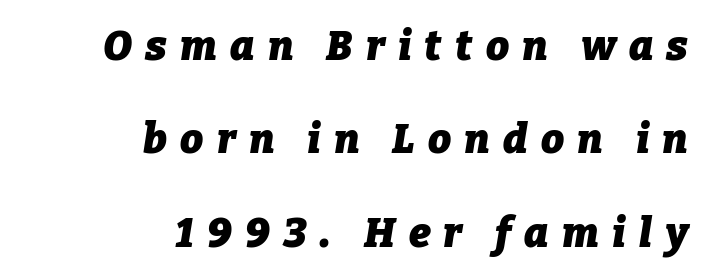
Q: Is the text bold? A: Yes.
Q: Is the text italic (slanted)? A: Yes, it leans right by about 9 degrees.
Q: Is the text underlined? A: No.
Q: How is the paragraph aligned? A: Right-aligned.
Q: Is the spacing between letters normal or unusually wide? A: Unusually wide.
Q: Is the spacing between lines tight, normal or loose? A: Loose.
Q: Width (condensed, normal, or wide)? A: Normal.
Q: Stroke contrast? A: Low.
Q: x-height? A: Medium.
Q: Monospaced? A: No.
